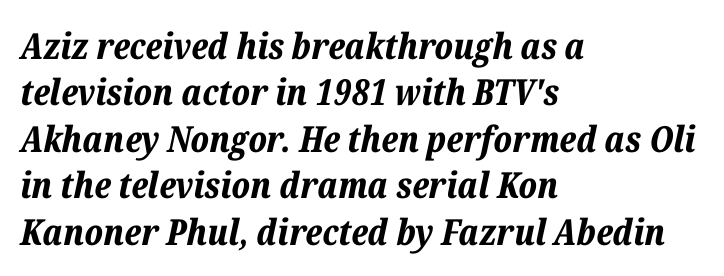
The image shows 36 px bold type, italic (leaning right); set left-aligned, normal line spacing (1.29x), normal letter spacing, not underlined; low stroke contrast and a medium x-height.
